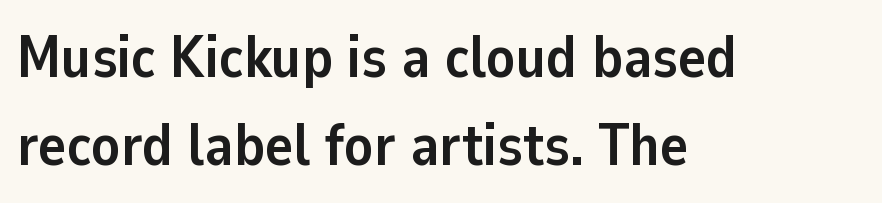
Nope, not italic — everything's standing straight. These lines are rendered in a variable-pitch font. Is the type bold? Yes — the strokes are clearly thick and heavy. Reading down the column, the eye jumps a familiar distance to each next line.
